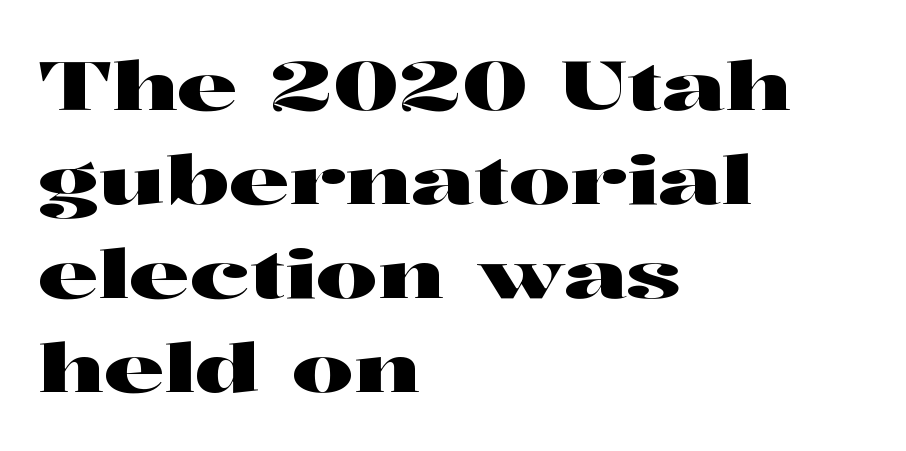
Q: Is the text italic (slanted)? A: No, it is upright.
Q: Is the typeface a serif or a sans-serif typeface? A: Serif.
Q: Is the text underlined? A: No.
Q: How is the paragraph aligned? A: Left-aligned.
Q: Is the spacing between letters normal or unusually wide? A: Normal.
Q: Is the spacing between lines tight, normal or loose? A: Normal.
Q: Width (condensed, normal, or wide)? A: Wide.
Q: Stroke contrast? A: High.
Q: x-height? A: Medium.
Q: Monospaced? A: No.
